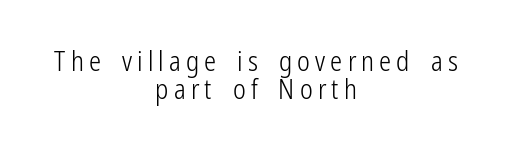
{"italic": "no", "bold": "no", "underline": "no", "align": "center", "line_spacing": "tight", "line_spacing_ratio": 1.04, "glyph_px": 27}
